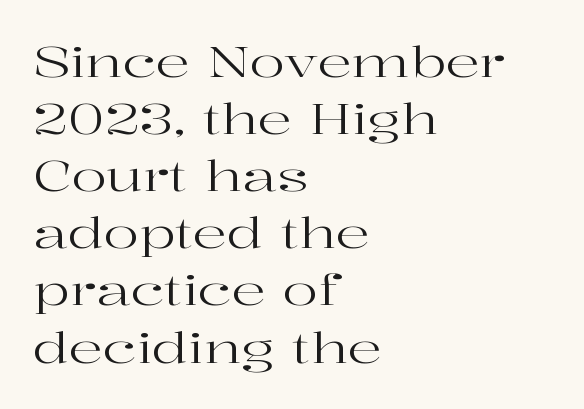
Q: Is the text bold? A: No.
Q: Is the text italic (slanted)? A: No, it is upright.
Q: Is the typeface a serif or a sans-serif typeface? A: Serif.
Q: Is the text underlined? A: No.
Q: How is the paragraph aligned? A: Left-aligned.
Q: Is the spacing between letters normal or unusually wide? A: Normal.
Q: Is the spacing between lines tight, normal or loose? A: Normal.
Q: Width (condensed, normal, or wide)? A: Wide.
Q: Stroke contrast? A: High.
Q: x-height? A: Medium.
Q: Monospaced? A: No.
